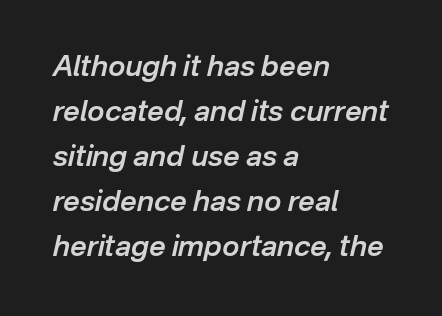
Q: Is the text bold? A: Semi-bold.
Q: Is the text italic (slanted)? A: Yes, it leans right by about 12 degrees.
Q: Is the text underlined? A: No.
Q: How is the paragraph aligned? A: Left-aligned.
Q: Is the spacing between letters normal or unusually wide? A: Normal.
Q: Is the spacing between lines tight, normal or loose? A: Normal.
Q: Width (condensed, normal, or wide)? A: Normal.
Q: Stroke contrast? A: Low.
Q: x-height? A: Medium.
Q: Monospaced? A: No.
